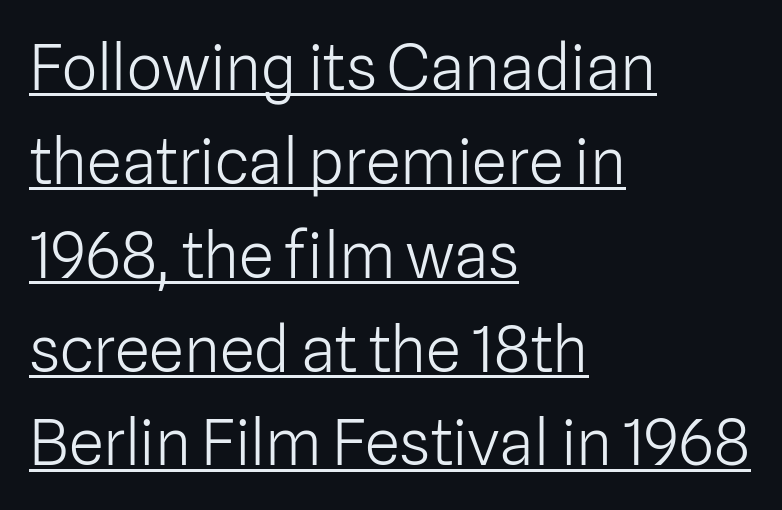
Quick note: underline on. Ordinary non-slanted type is in use. The face used here is proportionally spaced, like ordinary book or web type. A light-to-regular cut is what we see here. Line spacing here is normal. Alignment: flush left.
